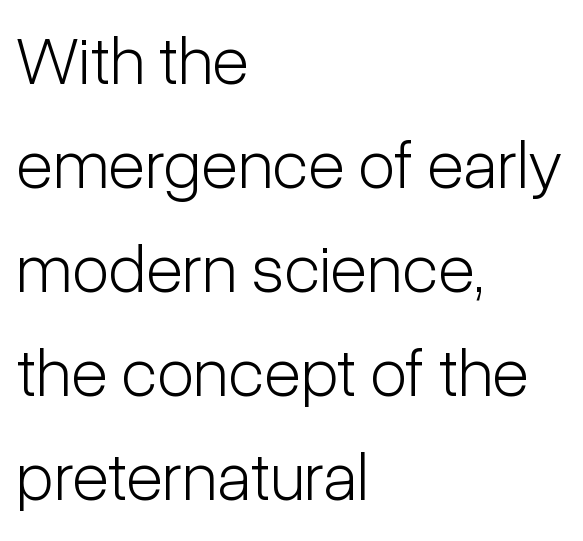
The image shows 68 px light, condensed sans-serif type, upright; set left-aligned, normal line spacing (1.53x), normal letter spacing, not underlined; low stroke contrast and a medium x-height.
